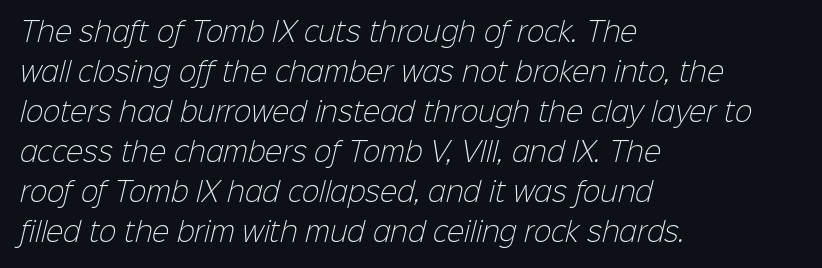
{"bold": "no", "underline": "no", "align": "left", "line_spacing": "normal", "line_spacing_ratio": 1.54, "letter_spacing": "normal", "letter_spacing_em": 0.0, "glyph_px": 26}
